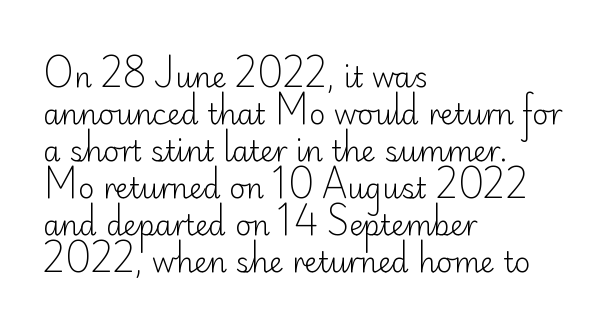
The image shows 28 px light sans-serif type, upright; set left-aligned, normal line spacing (1.32x), normal letter spacing, not underlined; low stroke contrast and a small x-height.
